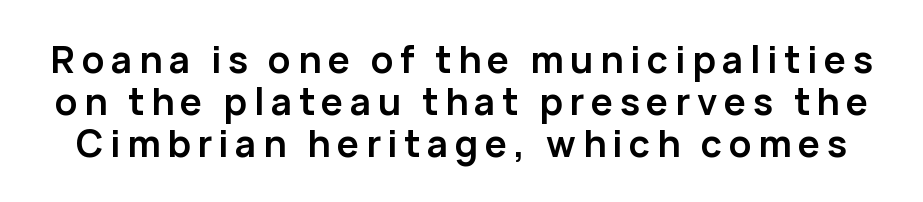
Every letter is thick-stroked: bold, no question. Proportional: the letters do not fall into vertical columns. Nope, no serifs anywhere on these letters. Beneath every word, the page is bare.
